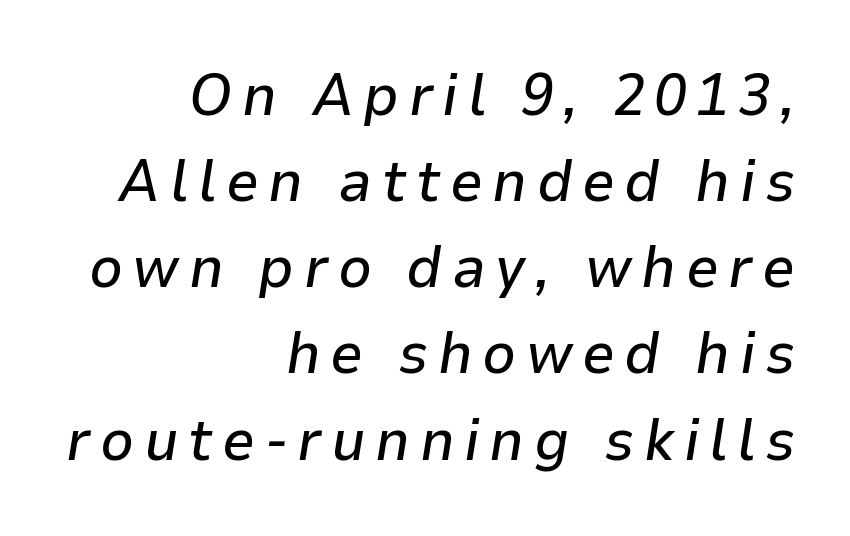
{"italic": "yes", "lean": "right", "slant_degrees": 9, "width": "normal", "stroke_contrast": "low", "x_height": "medium", "monospaced": "no", "underline": "no", "align": "right", "line_spacing": "normal", "line_spacing_ratio": 1.46, "glyph_px": 59}
